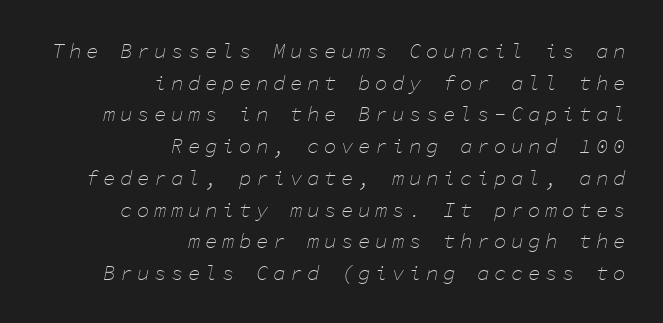
The image shows 21 px text type, italic (leaning right); set right-aligned, normal line spacing (1.51x), unusually wide letter spacing (+0.21 em), not underlined.
